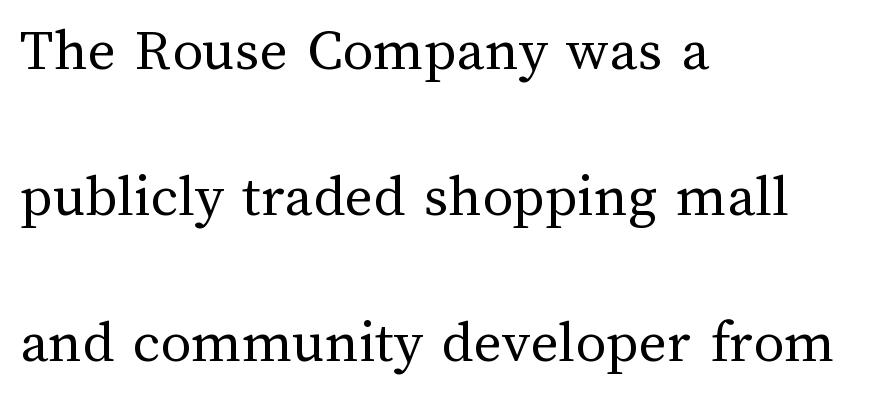
Words float on clear page, feet unadorned. The rendering uses a large line-height, opening up the rows. There is no visible air inserted between adjacent glyphs. Caption: multi-line text, flush left, ragged right.
